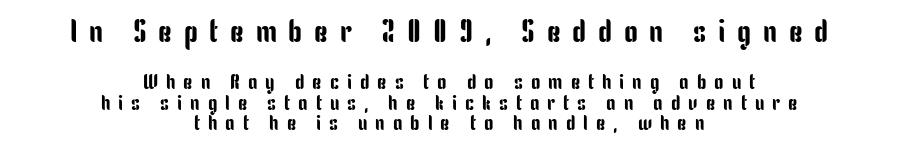
Q: Is the text italic (slanted)? A: No, it is upright.
Q: Is the typeface a serif or a sans-serif typeface? A: Sans-serif.
Q: Is the text underlined? A: No.
Q: How is the paragraph aligned? A: Centered.
Q: Is the spacing between letters normal or unusually wide? A: Unusually wide.
Q: Is the spacing between lines tight, normal or loose? A: Tight.
Q: Which block of text is set in a larger size, the first (top) or the second (bottom)? A: The first (top) one.
Q: Width (condensed, normal, or wide)? A: Condensed.
Q: Stroke contrast? A: Low.
Q: x-height? A: Medium.
Q: Monospaced? A: No.
